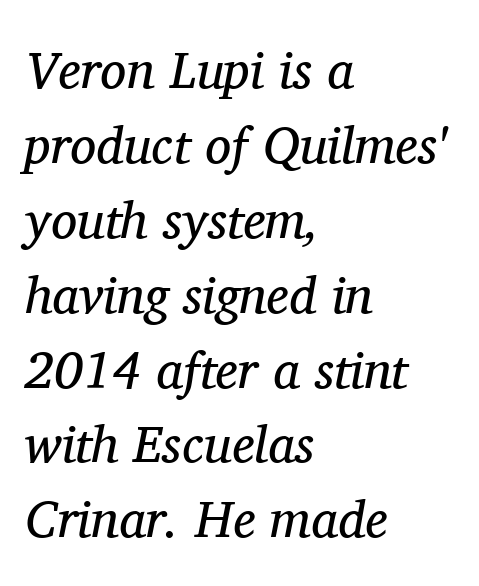
Honestly, the letter spacing is just normal — you wouldn't notice it. Anything drawn beneath the words? Only blank space. Compared with typical paragraphs, the rows here are spaced about the same. Counters stay open thanks to moderate or lighter strokes. A typesetter would call this proportional, since set widths differ per character. Horizontal alignment here is leftward, the default for most running prose.
